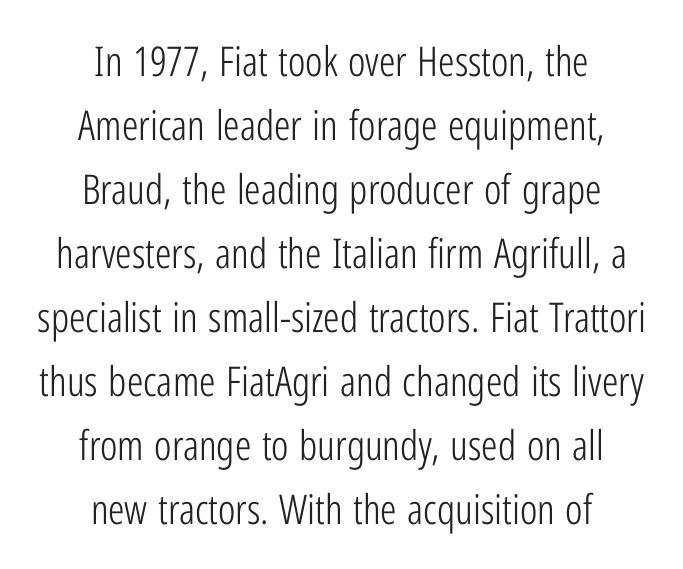
{"serif": "no", "italic": "no", "bold": "no", "weight": "light", "width": "condensed", "stroke_contrast": "low", "x_height": "medium", "monospaced": "no", "underline": "no", "align": "center", "line_spacing": "normal", "line_spacing_ratio": 1.56, "letter_spacing": "normal", "letter_spacing_em": 0.0, "glyph_px": 41}
